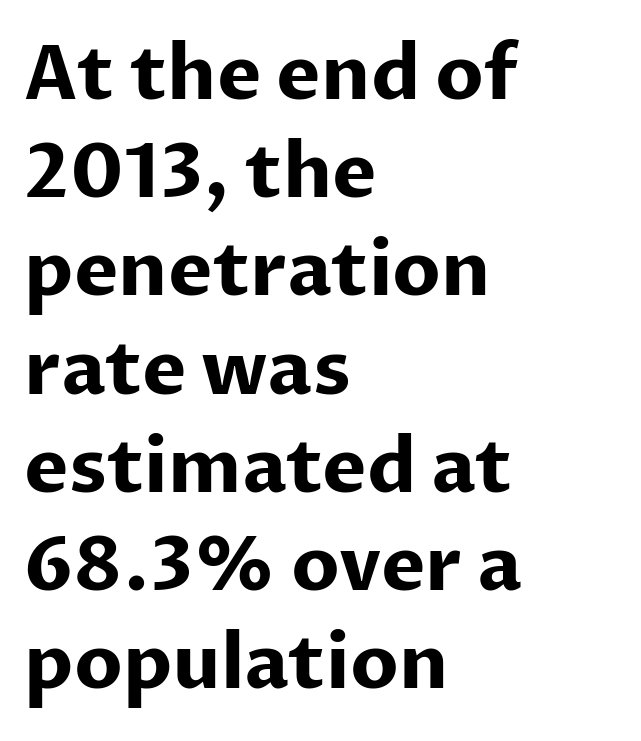
The image shows 75 px bold sans-serif type, upright; set left-aligned, normal line spacing (1.31x), normal letter spacing, not underlined; low stroke contrast and a medium x-height.
